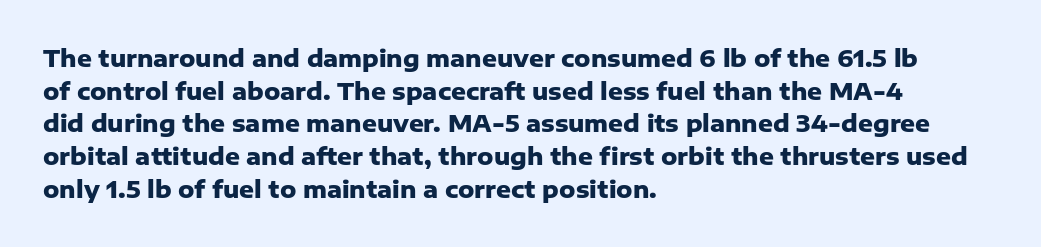
{"italic": "no", "bold": "yes", "underline": "no", "align": "left", "line_spacing": "normal", "line_spacing_ratio": 1.42, "letter_spacing": "normal", "letter_spacing_em": 0.0, "glyph_px": 23}
